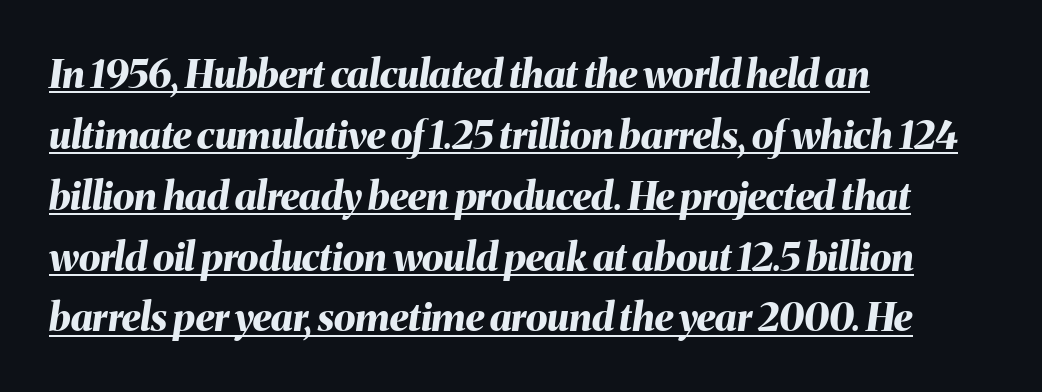
{"italic": "yes", "lean": "right", "slant_degrees": 8, "bold": "yes", "weight": "bold", "width": "normal", "stroke_contrast": "medium", "x_height": "medium", "monospaced": "no", "underline": "yes", "align": "left", "line_spacing": "normal", "line_spacing_ratio": 1.56, "letter_spacing": "normal", "letter_spacing_em": 0.0, "glyph_px": 39}
